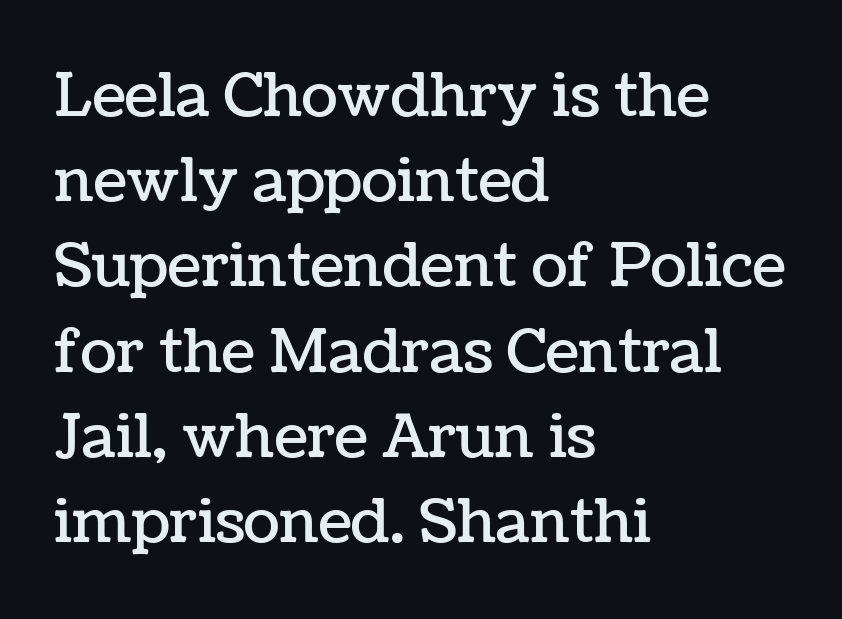
The vertical gap from one line to the next is medium. Descenders hang freely into open space. Every row of glyphs begins at an identical x-position on the left. Nope, not italic — everything's standing straight. Here the designer chose a conventional face with non-uniform glyph widths. This sample uses plain, unmodified letter spacing.
